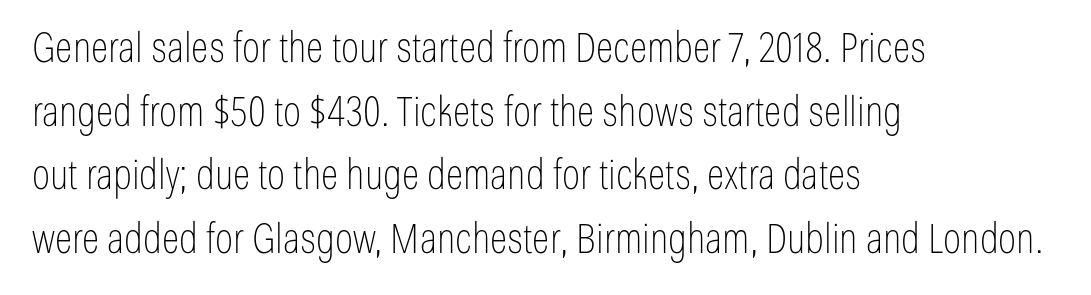
The image shows 41 px thin, condensed sans-serif type, upright; set left-aligned, normal line spacing (1.55x), normal letter spacing, not underlined; low stroke contrast and a medium x-height.
